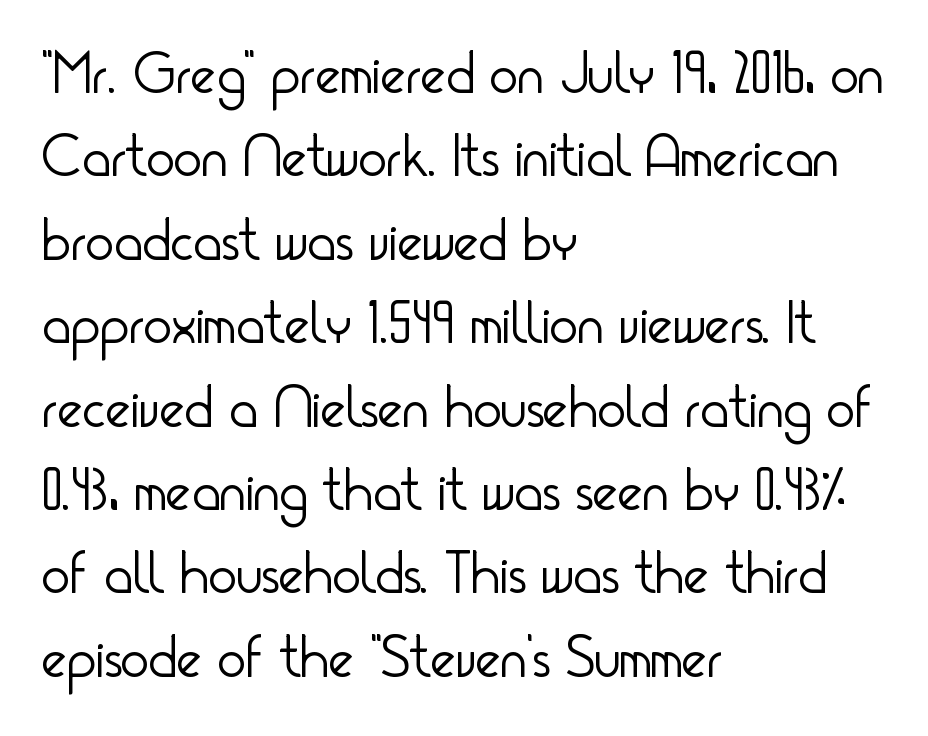
The image shows 60 px light, condensed sans-serif type, upright; set left-aligned, normal line spacing (1.39x), normal letter spacing, not underlined; low stroke contrast and a small x-height.
